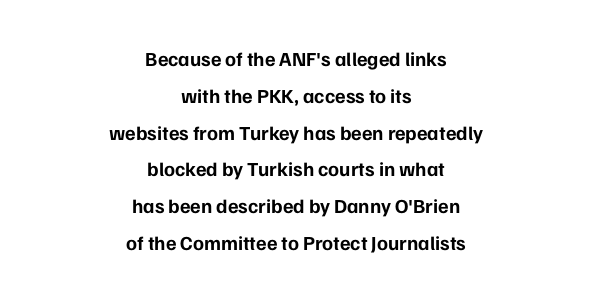
The image shows 20 px bold type, upright; set centered, line spacing 1.84x, normal letter spacing, not underlined.
